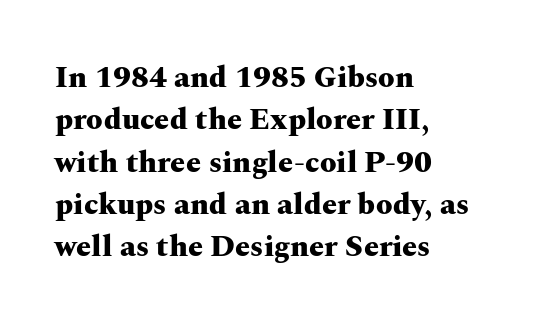
Horizontal bands of white between lines are of average thickness. Posture: straight, roman, zero tilt. Short and long lines alike share a common starting point at left. Look at the bottom of the vertical strokes: they flare into serifs here. Summary of weight: heavy, a full bold. Look at the tracking — it's just the regular setting, nothing added.
